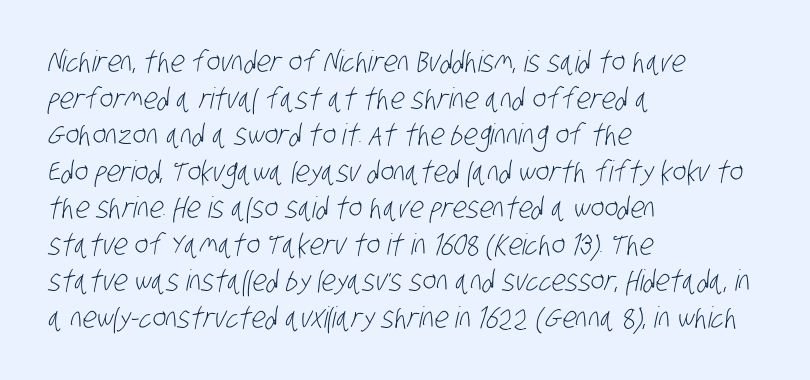
{"serif": "no", "bold": "no", "weight": "light", "width": "condensed", "stroke_contrast": "low", "x_height": "large", "monospaced": "no", "underline": "no", "align": "left", "line_spacing": "normal", "line_spacing_ratio": 1.26, "letter_spacing": "normal", "letter_spacing_em": 0.0, "glyph_px": 29}
